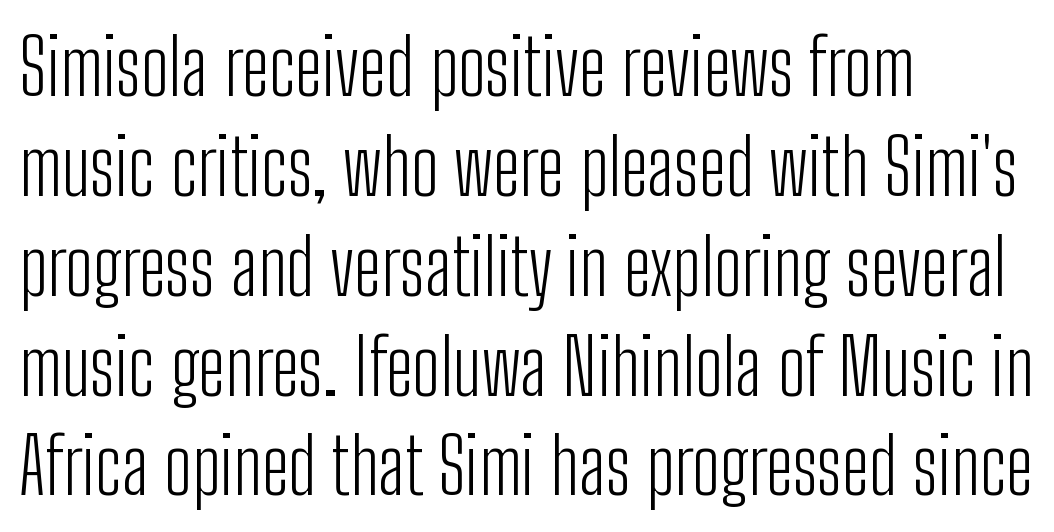
Q: Is the text bold? A: No.
Q: Is the text italic (slanted)? A: No, it is upright.
Q: Is the typeface a serif or a sans-serif typeface? A: Sans-serif.
Q: Is the text underlined? A: No.
Q: How is the paragraph aligned? A: Left-aligned.
Q: Is the spacing between letters normal or unusually wide? A: Normal.
Q: Is the spacing between lines tight, normal or loose? A: Normal.
Q: Width (condensed, normal, or wide)? A: Condensed.
Q: Stroke contrast? A: Low.
Q: x-height? A: Medium.
Q: Monospaced? A: No.
